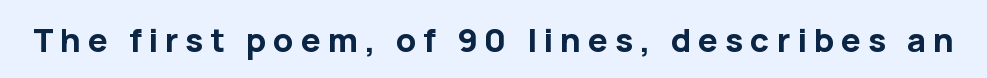
The image shows 33 px bold sans-serif type, upright; set unusually wide letter spacing (+0.21 em), not underlined; low stroke contrast and a medium x-height.
